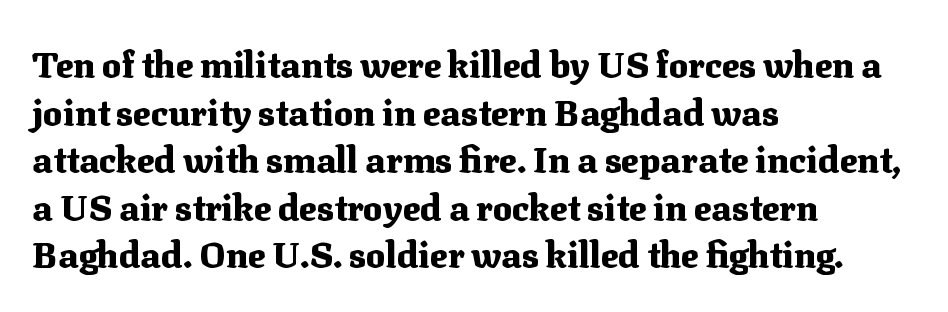
The image shows 36 px heavy serif type, upright; set left-aligned, normal line spacing (1.32x), normal letter spacing, not underlined; medium stroke contrast and a medium x-height.
